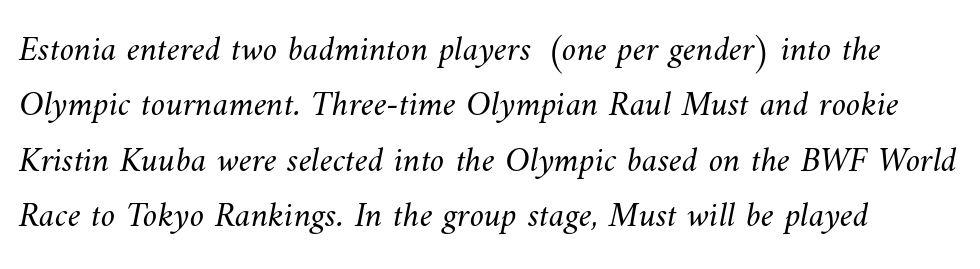
The image shows 36 px light type; set normal line spacing (1.54x), normal letter spacing, not underlined; medium stroke contrast and a small x-height.
